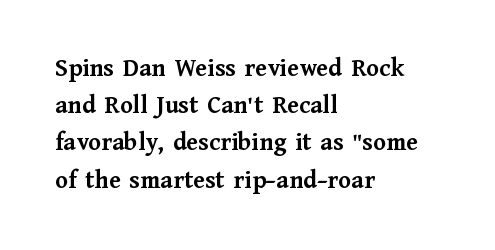
Notice how descenders clear the ascenders below comfortably — that's standard leading. Compared with an ordinary text face, these strokes are far heavier — a full bold. Compared with typical body copy, the letter spacing here is the same. Italic: no, the glyphs are upright roman. The rag falls on the right side of this text block. Descenders hang freely into open space.
